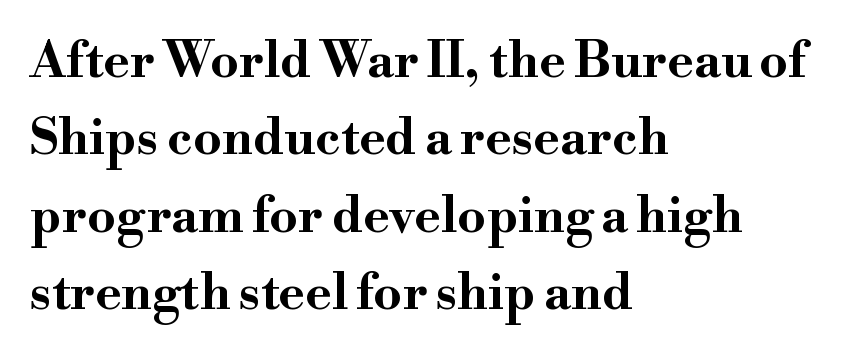
The lettering holds an erect, upright posture throughout. Line starts are locked; line ends wander. Character widths vary here, with narrow letters taking less room than wide ones. These lines keep a tight, regular rhythm from letter to letter. What's the leading like? Ordinary, nothing unusual. The rendering uses a bold face; every stroke is thick and dark.
